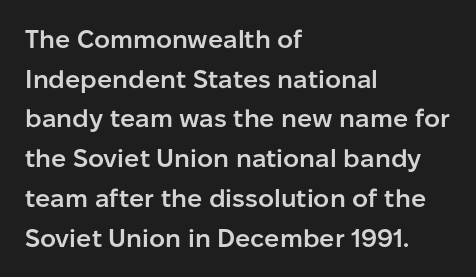
{"italic": "no", "bold": "semi", "underline": "no", "align": "left", "line_spacing": "normal", "line_spacing_ratio": 1.59, "letter_spacing": "normal", "letter_spacing_em": 0.0, "glyph_px": 25}
